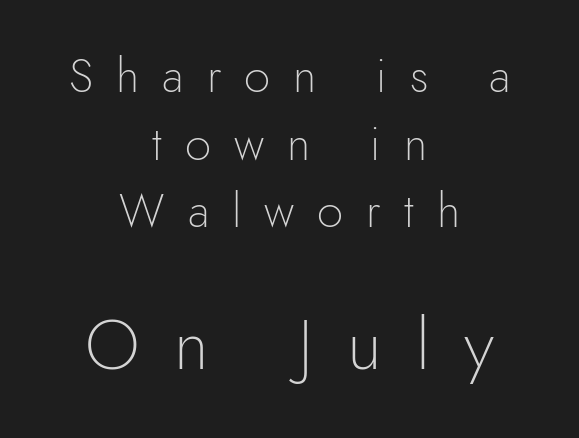
The image shows 70 px light sans-serif type, upright; set centered, normal line spacing (1.44x), unusually wide letter spacing (+0.49 em), not underlined; the second (bottom) block is 1.49x larger; a small x-height.
